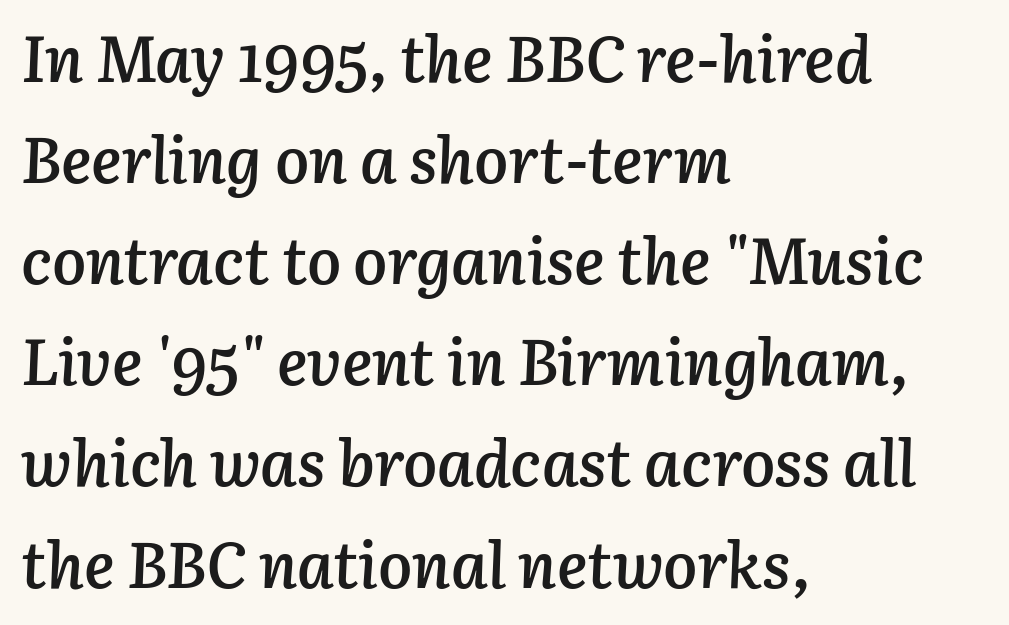
Spacing verdict: proportional, widths tailored to each character. Words appear dense and cohesive because spacing is normal. Notice the strokes are somewhat thickened but not fully heavy: this is a semibold. Compared with typical paragraphs, the rows here are spaced about the same.
